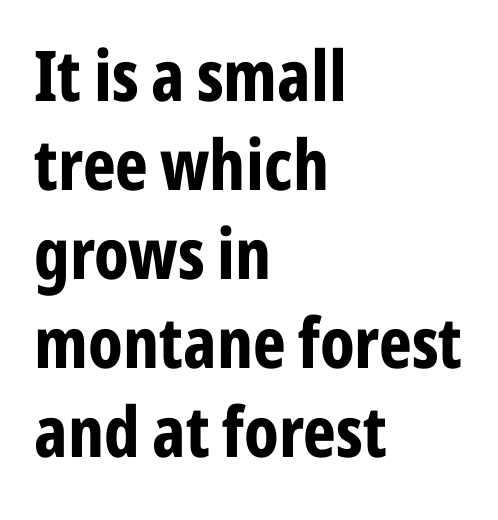
Q: Is the text bold? A: Yes.
Q: Is the text italic (slanted)? A: No, it is upright.
Q: Is the typeface a serif or a sans-serif typeface? A: Sans-serif.
Q: Is the text underlined? A: No.
Q: How is the paragraph aligned? A: Left-aligned.
Q: Is the spacing between letters normal or unusually wide? A: Normal.
Q: Is the spacing between lines tight, normal or loose? A: Normal.
Q: Width (condensed, normal, or wide)? A: Condensed.
Q: Stroke contrast? A: Low.
Q: x-height? A: Medium.
Q: Monospaced? A: No.
